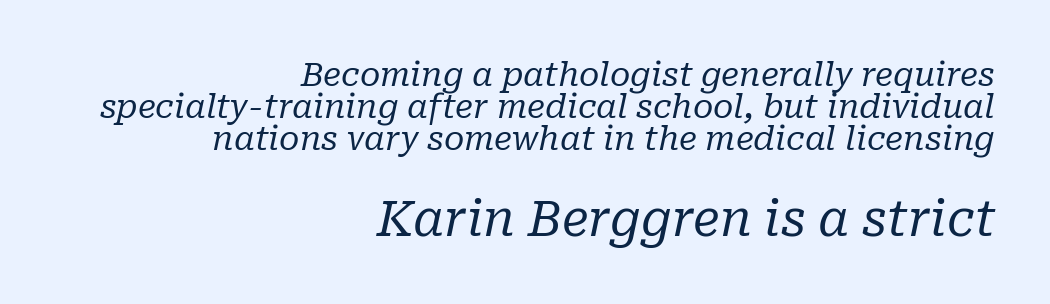
Q: Is the text bold? A: No.
Q: Is the text italic (slanted)? A: Yes, it leans right by about 10 degrees.
Q: Is the typeface a serif or a sans-serif typeface? A: Serif.
Q: Is the text underlined? A: No.
Q: How is the paragraph aligned? A: Right-aligned.
Q: Is the spacing between letters normal or unusually wide? A: Normal.
Q: Is the spacing between lines tight, normal or loose? A: Tight.
Q: Which block of text is set in a larger size, the first (top) or the second (bottom)? A: The second (bottom) one.
Q: Width (condensed, normal, or wide)? A: Normal.
Q: Stroke contrast? A: Low.
Q: x-height? A: Medium.
Q: Monospaced? A: No.
